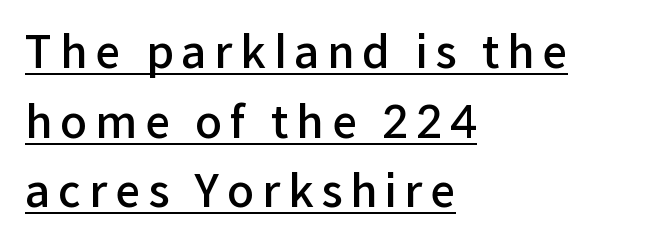
The face used here appears with an underline applied. This sample is left-justified, so line endings fall wherever the words run out. Examine the stroke ends and you'll find no serifs. Slightly chunky letters — semibold, I'd say, not full bold. These lines are rendered in a variable-pitch font.
